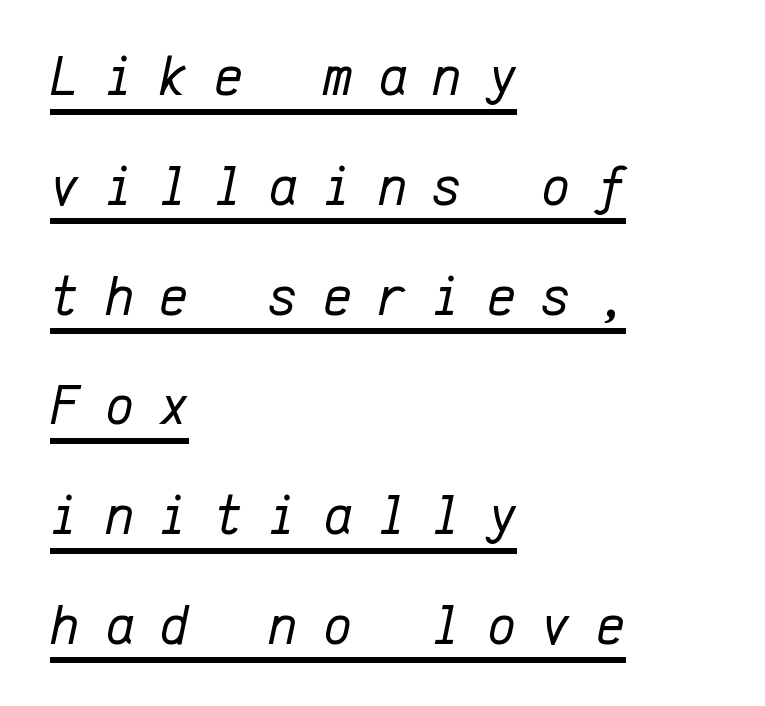
{"italic": "yes", "lean": "right", "slant_degrees": 12, "bold": "no", "weight": "regular", "width": "normal", "stroke_contrast": "low", "x_height": "medium", "monospaced": "yes", "underline": "yes", "align": "left", "line_spacing": "loose", "line_spacing_ratio": 1.96, "letter_spacing": "wide", "letter_spacing_em": 0.45, "glyph_px": 56}
